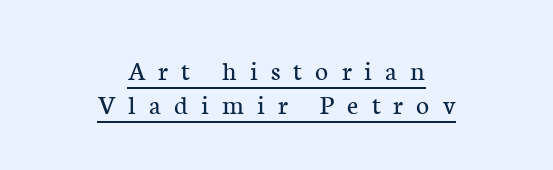
Ink coverage per letter is moderate at most. The glyphs are accompanied by a horizontal stroke just below them. This sample uses a serif face. A centered setting, common on invitations and titles, is used for this passage. Caption: expanded tracking, letters set apart.
